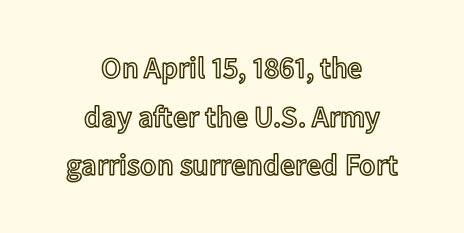
{"italic": "no", "width": "normal", "x_height": "medium", "monospaced": "no", "underline": "no", "align": "center", "line_spacing": "normal", "line_spacing_ratio": 1.62, "letter_spacing": "normal", "letter_spacing_em": 0.0, "glyph_px": 30}
